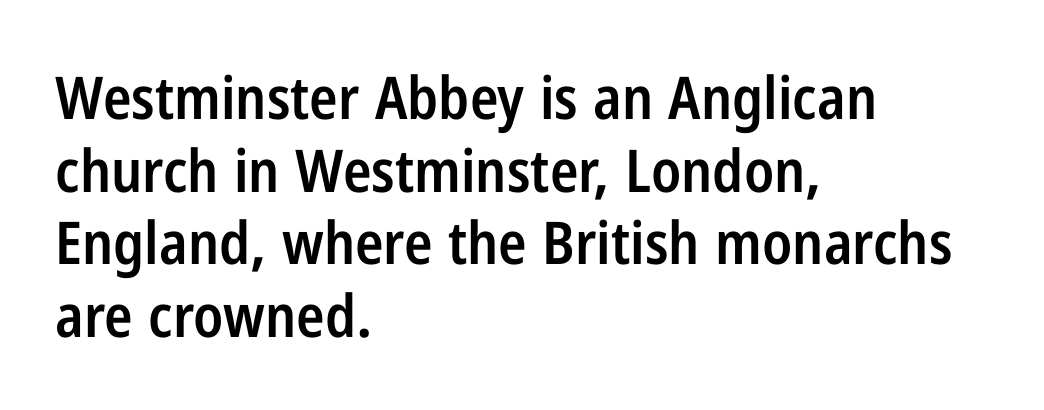
{"serif": "no", "italic": "no", "bold": "semi", "weight": "semibold", "width": "condensed", "stroke_contrast": "low", "x_height": "medium", "monospaced": "no", "underline": "no", "align": "left", "line_spacing_ratio": 1.23, "letter_spacing": "normal", "letter_spacing_em": 0.0, "glyph_px": 59}
